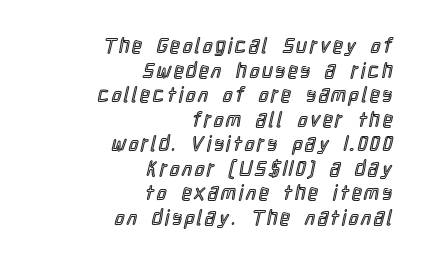
Q: Is the text italic (slanted)? A: Yes.
Q: Is the text underlined? A: No.
Q: How is the paragraph aligned? A: Right-aligned.
